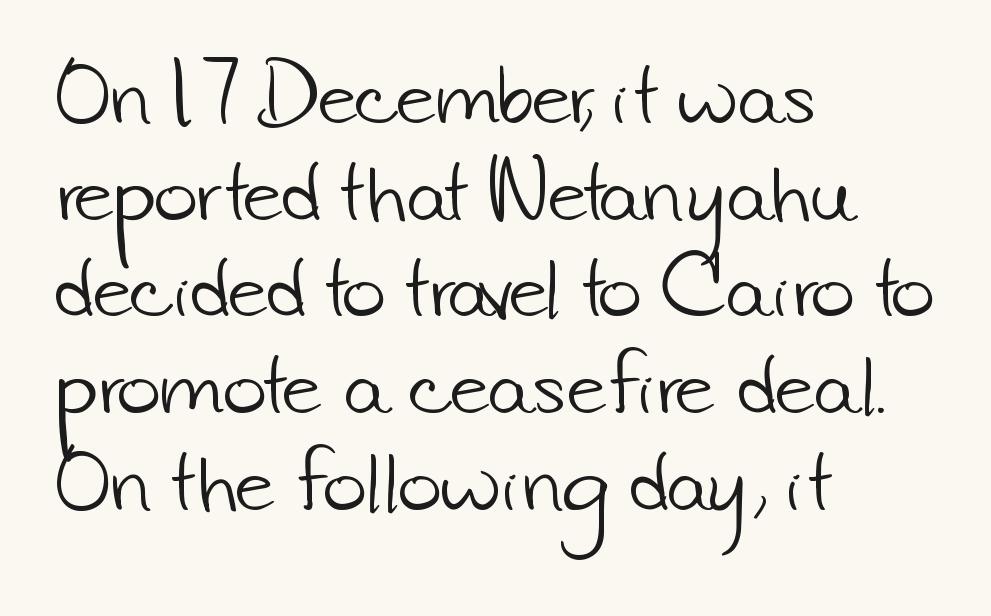
The image shows 75 px light sans-serif type; set left-aligned, normal line spacing (1.29x), normal letter spacing, not underlined; low stroke contrast and a small x-height.
